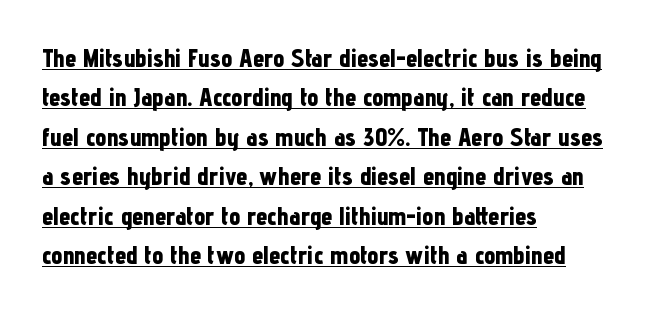
The image shows 25 px bold type, upright; set left-aligned, normal line spacing (1.58x), normal letter spacing, underlined.
